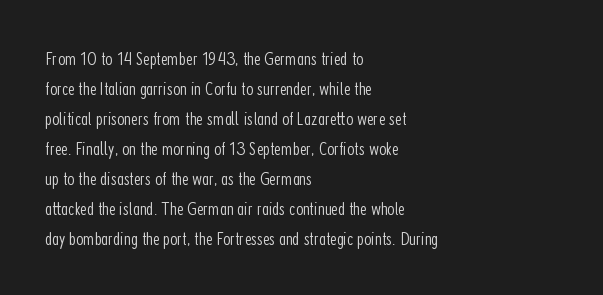
The face looks like a standard text weight, possibly lighter. A normal amount of white space separates one row of letters from the next. Line beginnings align vertically; line endings do not. The horizontal fit of the characters is conventional and even. The passage shown is not underscored anywhere.
